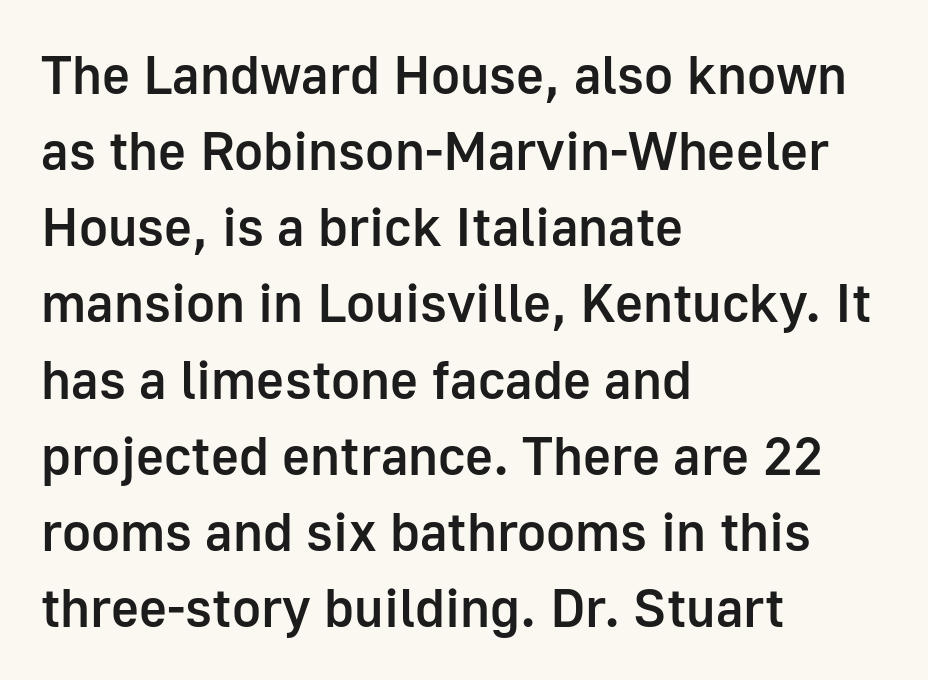
{"serif": "no", "italic": "no", "bold": "semi", "weight": "semibold", "width": "normal", "stroke_contrast": "low", "x_height": "medium", "monospaced": "no", "underline": "no", "align": "left", "line_spacing": "normal", "line_spacing_ratio": 1.41, "letter_spacing": "normal", "letter_spacing_em": 0.0, "glyph_px": 54}
